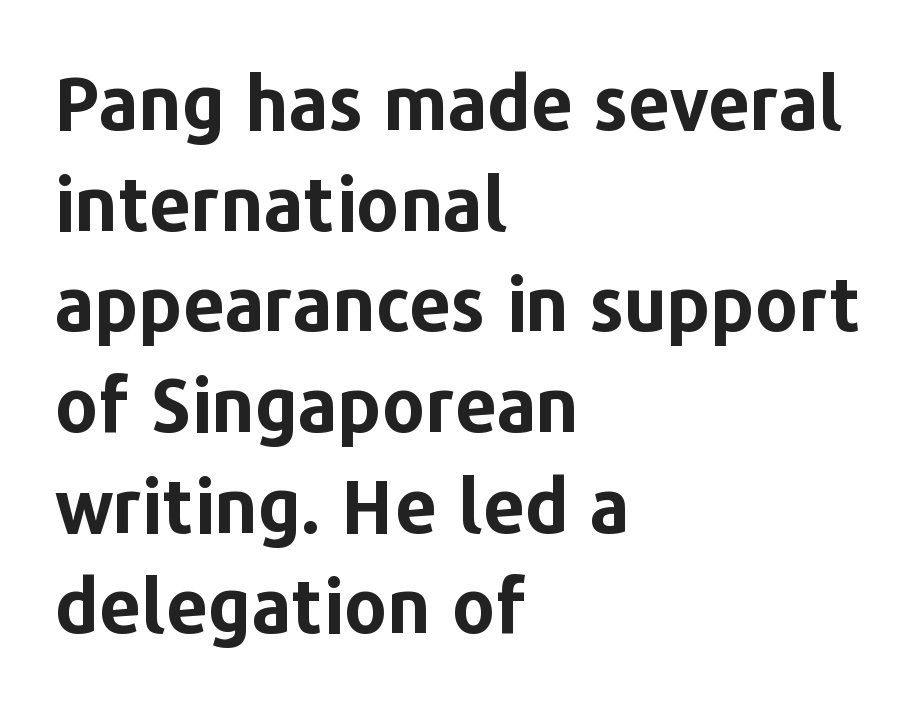
The rendering shows plain stroke endings on the letterforms — a sans-serif design. Teacher's note: observe the even left margin — that is flush-left alignment. These lines were composed using upright roman letters. The gap between lines stays unmarked.
